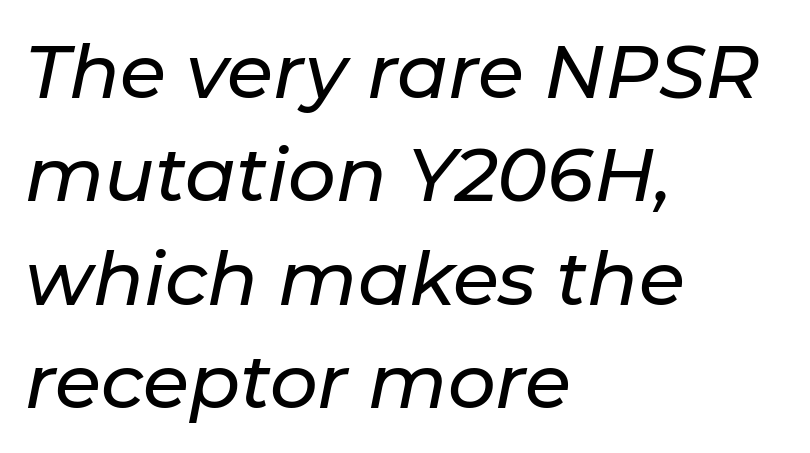
The passage shown stacks its lines at a standard gap. These lines stack with their left ends in a neat column. Letters rest on an invisible, unmarked baseline. Spacing between characters is what you'd get straight out of the box. The axis of the letterforms is tilted away from vertical.
